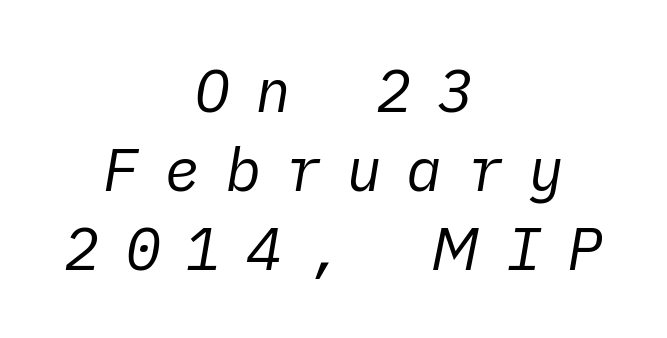
{"italic": "yes", "lean": "right", "slant_degrees": 10, "bold": "no", "weight": "regular", "width": "normal", "stroke_contrast": "low", "x_height": "medium", "underline": "no", "align": "center", "line_spacing": "normal", "line_spacing_ratio": 1.32, "letter_spacing": "wide", "letter_spacing_em": 0.41, "glyph_px": 60}
